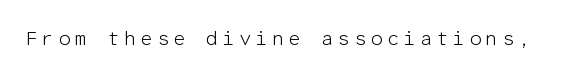
{"italic": "no", "bold": "no", "underline": "no", "glyph_px": 20}
